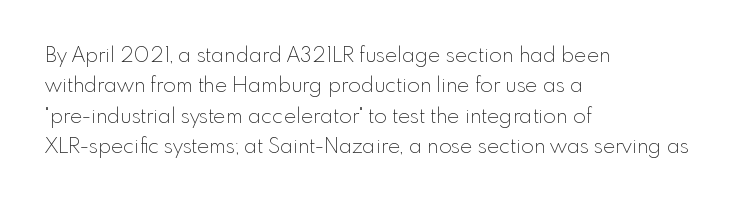
Letter spacing: default. Ink coverage per letter is moderate at most. The rag falls on the right side of this text block. Descenders are the only things crossing below the line. This block has exactly the height ordinary leading produces. This is the regular roman posture of the typeface.
